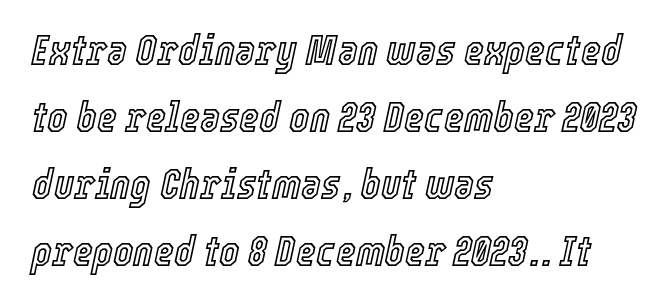
The image shows 43 px condensed type, italic (leaning right); set left-aligned, normal line spacing (1.56x), normal letter spacing, not underlined; a medium x-height.
